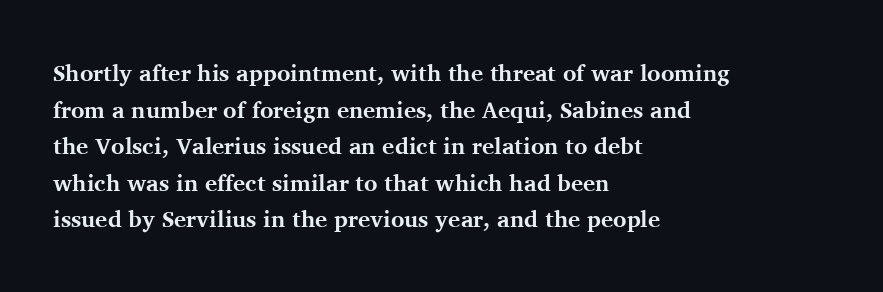
Visually the block forms a straight wall on the left and a jagged coastline on the right. The letters are bold, with thick, heavy strokes. The gap between lines stays unmarked. This sample keeps an unexceptional amount of space between lines. The horizontal fit of the characters is conventional and even. Vertical strokes here are truly vertical.
